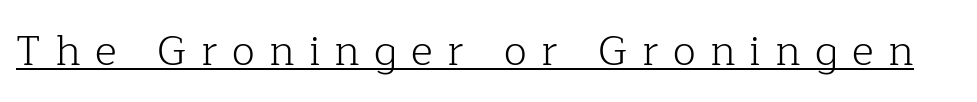
The image shows 42 px light serif type, upright; set unusually wide letter spacing (+0.34 em), underlined; low stroke contrast and a medium x-height.
